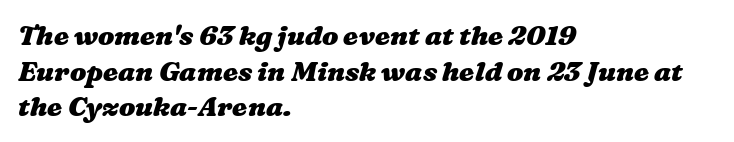
How would I describe the line gaps? Plain and ordinary. Casual observation: everything's shoved over to the left. The words here are not underlined. Students, note that the glyphs here touch the page at normal intervals. Strong, thick strokes mark this as bold type.
